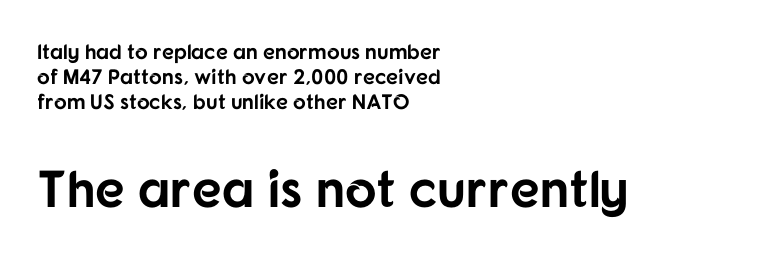
{"serif": "no", "italic": "no", "bold": "yes", "weight": "bold", "width": "normal", "stroke_contrast": "low", "x_height": "medium", "monospaced": "no", "underline": "no", "align": "left", "line_spacing_ratio": 1.19, "letter_spacing": "normal", "letter_spacing_em": 0.0, "larger_block": "second", "size_ratio": 2.48, "glyph_px": 52}
